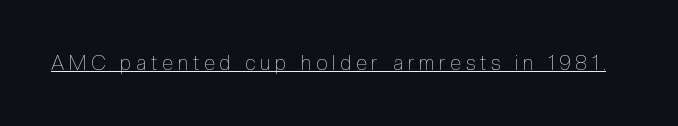
No extra ink here — the face is not bold. The passage shown is underscored from start to finish. The letters are spread apart with noticeably loose tracking. Italic? Not at all — the glyphs are vertical.
